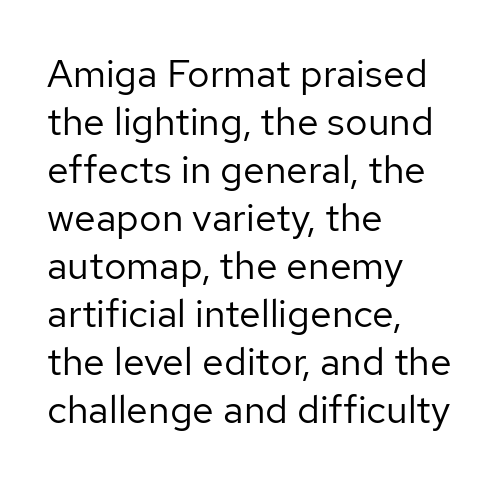
The rendering uses natural spacing where letterforms have individual widths. Compared with a typical body face, this is equally light or lighter still. The gap between lines stays unmarked. Each word holds together tightly as a unit, with standard inter-letter gaps. These lines stack with their left ends in a neat column.
